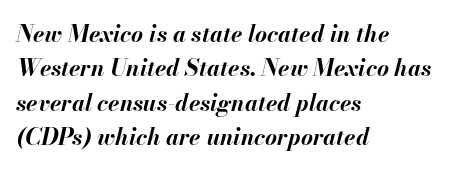
{"italic": "yes", "lean": "right", "slant_degrees": 13, "bold": "yes", "underline": "no", "align": "left", "line_spacing": "normal", "line_spacing_ratio": 1.49, "letter_spacing": "normal", "letter_spacing_em": 0.0, "glyph_px": 23}
